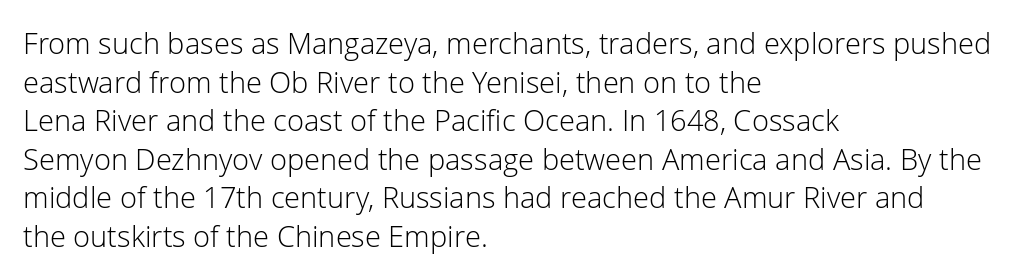
Q: Is the text bold? A: No.
Q: Is the text italic (slanted)? A: No, it is upright.
Q: Is the typeface a serif or a sans-serif typeface? A: Sans-serif.
Q: Is the text underlined? A: No.
Q: How is the paragraph aligned? A: Left-aligned.
Q: Is the spacing between letters normal or unusually wide? A: Normal.
Q: Is the spacing between lines tight, normal or loose? A: Normal.
Q: Width (condensed, normal, or wide)? A: Normal.
Q: Stroke contrast? A: Low.
Q: x-height? A: Medium.
Q: Monospaced? A: No.
